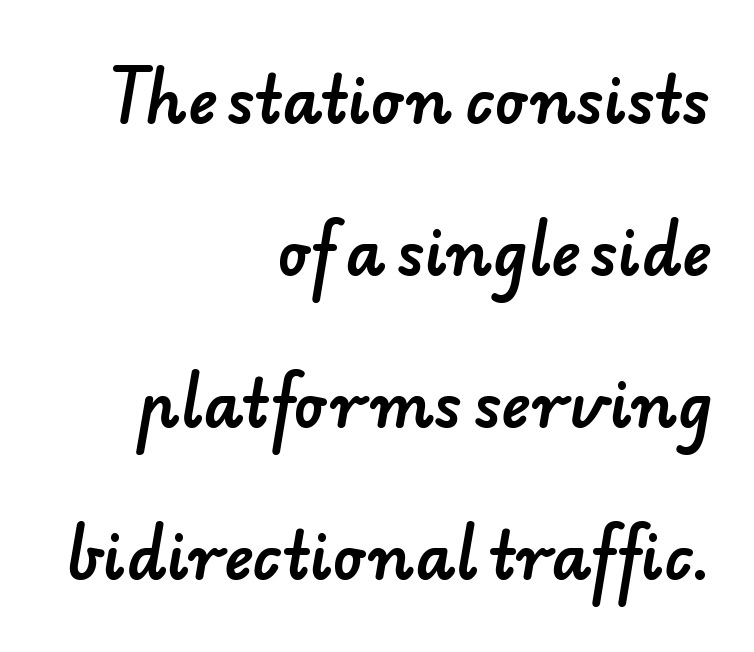
{"serif": "no", "width": "normal", "stroke_contrast": "low", "x_height": "small", "monospaced": "no", "underline": "no", "align": "right", "line_spacing": "loose", "line_spacing_ratio": 2.45, "letter_spacing": "normal", "letter_spacing_em": 0.0, "glyph_px": 62}
